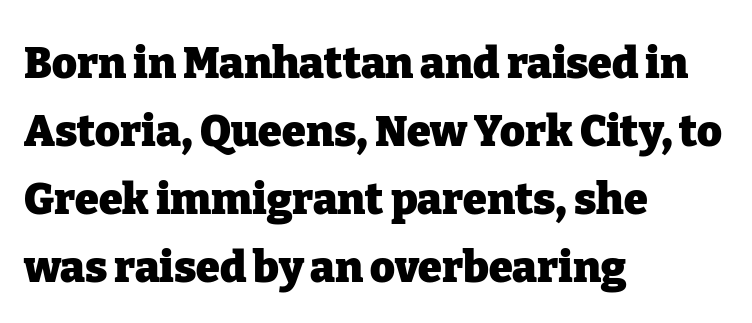
{"serif": "yes", "italic": "no", "bold": "yes", "weight": "heavy", "width": "normal", "stroke_contrast": "low", "x_height": "medium", "monospaced": "no", "underline": "no", "align": "left", "line_spacing": "normal", "line_spacing_ratio": 1.58, "letter_spacing": "normal", "letter_spacing_em": 0.0, "glyph_px": 43}
